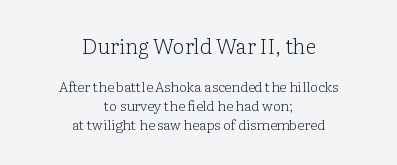
Default kerning and tracking; the words read as compact shapes. The strip under each line holds only bare page. The type sits square on the baseline with zero lean. The rendering shrinks the type as you move from the upper chunk to the lower. Vertical spacing — default. Every row of glyphs is offset so its center matches the block's center.
